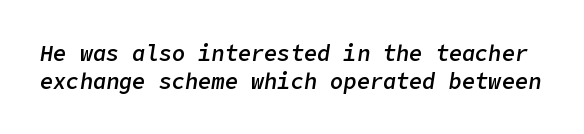
Q: Is the text bold? A: Semi-bold.
Q: Is the text italic (slanted)? A: Yes, it leans right by about 9 degrees.
Q: Is the text underlined? A: No.
Q: Is the spacing between letters normal or unusually wide? A: Normal.
Q: Is the spacing between lines tight, normal or loose? A: Normal.
